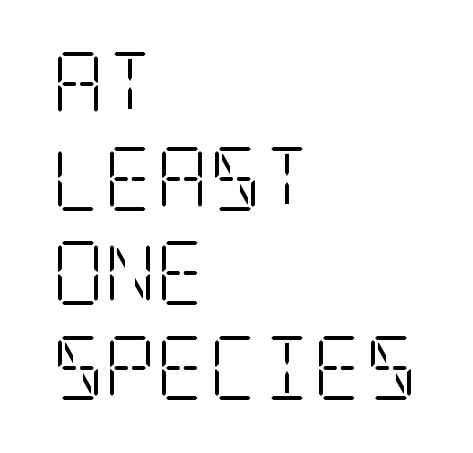
Heft: none added — not bold. Words appear dense and cohesive because spacing is normal. The designer left line spacing at the default. Which margin do the lines hug? The left one — the right edge is uneven.
